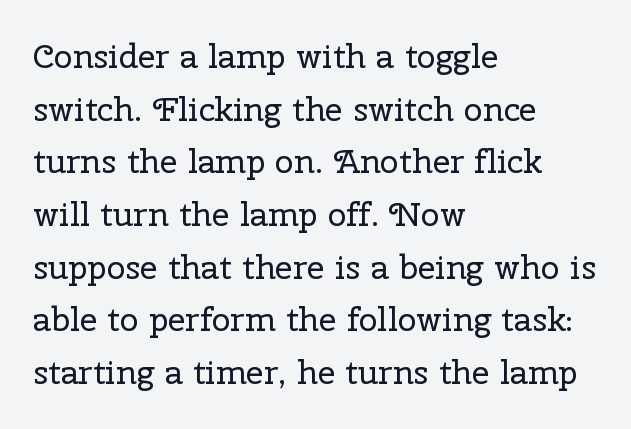
The image shows 34 px regular-weight serif type, upright; set left-aligned, normal line spacing (1.55x), normal letter spacing, not underlined; low stroke contrast and a medium x-height.
